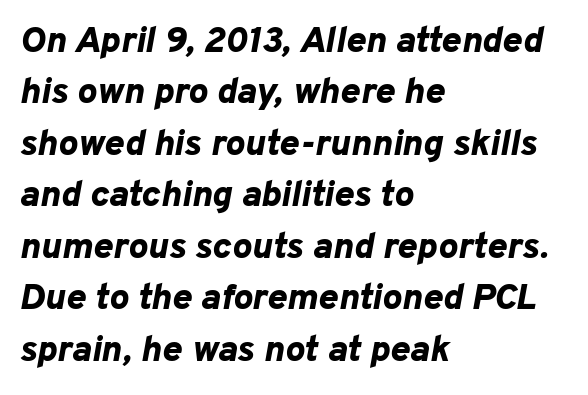
Q: Is the text bold? A: Yes.
Q: Is the text italic (slanted)? A: Yes, it leans right by about 10 degrees.
Q: Is the text underlined? A: No.
Q: How is the paragraph aligned? A: Left-aligned.
Q: Is the spacing between letters normal or unusually wide? A: Normal.
Q: Is the spacing between lines tight, normal or loose? A: Normal.
Q: Width (condensed, normal, or wide)? A: Normal.
Q: Stroke contrast? A: Low.
Q: x-height? A: Medium.
Q: Monospaced? A: No.
